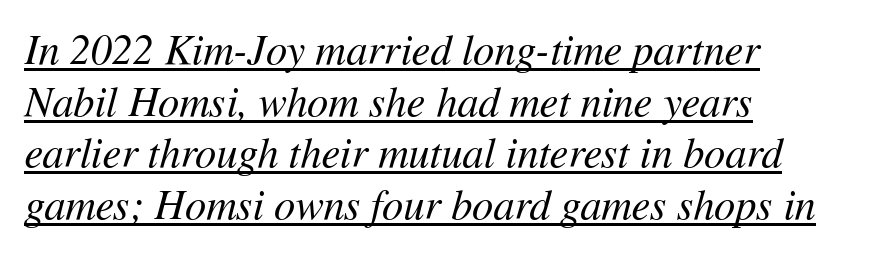
The image shows 42 px regular-weight type, italic (leaning right); set left-aligned, line spacing 1.23x, normal letter spacing, underlined; medium stroke contrast and a medium x-height.
